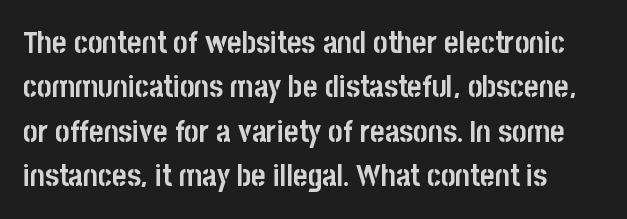
The type family on display is of the sans-serif kind. Any mark beneath the type? The region is blank. A typesetter would call this zero additional tracking. In terms of leading, this rendering sits right in the middle. Italic: no, the glyphs are upright roman. Each letter keeps its own natural width here, so spacing adapts to shape.
